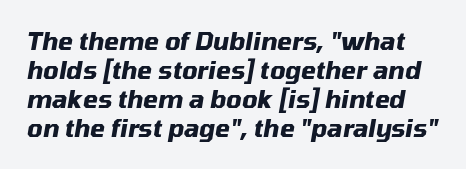
{"italic": "yes", "lean": "right", "slant_degrees": 10, "bold": "yes", "underline": "no", "line_spacing_ratio": 1.21, "letter_spacing": "normal", "letter_spacing_em": 0.0, "glyph_px": 24}
